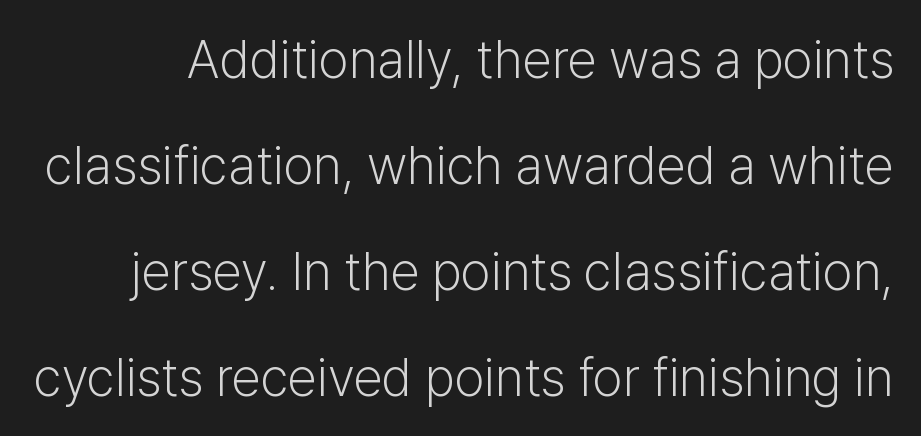
{"serif": "no", "italic": "no", "bold": "no", "weight": "light", "width": "normal", "stroke_contrast": "low", "x_height": "medium", "monospaced": "no", "underline": "no", "line_spacing": "loose", "line_spacing_ratio": 2.0, "letter_spacing": "normal", "letter_spacing_em": 0.0, "glyph_px": 53}
